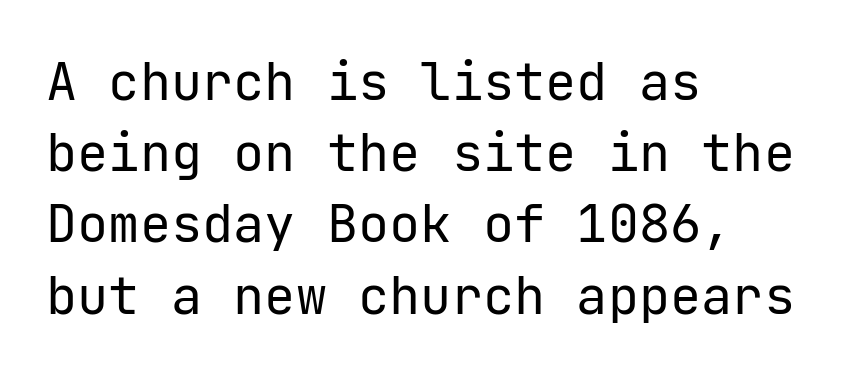
Q: Is the text bold? A: No.
Q: Is the text italic (slanted)? A: No, it is upright.
Q: Is the typeface a serif or a sans-serif typeface? A: Sans-serif.
Q: Is the text underlined? A: No.
Q: How is the paragraph aligned? A: Left-aligned.
Q: Is the spacing between letters normal or unusually wide? A: Normal.
Q: Is the spacing between lines tight, normal or loose? A: Normal.
Q: Width (condensed, normal, or wide)? A: Normal.
Q: Stroke contrast? A: Low.
Q: x-height? A: Medium.
